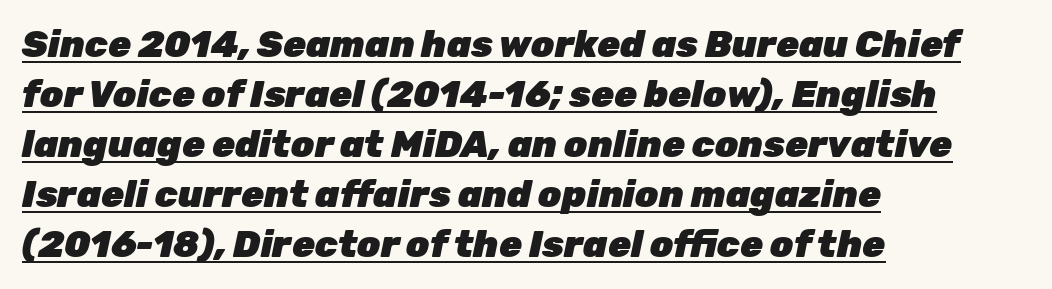
Q: Is the text bold? A: Yes.
Q: Is the text italic (slanted)? A: Yes, it leans right by about 12 degrees.
Q: Is the text underlined? A: Yes.
Q: How is the paragraph aligned? A: Left-aligned.
Q: Is the spacing between letters normal or unusually wide? A: Normal.
Q: Is the spacing between lines tight, normal or loose? A: Normal.
Q: Width (condensed, normal, or wide)? A: Normal.
Q: Stroke contrast? A: Low.
Q: x-height? A: Medium.
Q: Monospaced? A: No.
